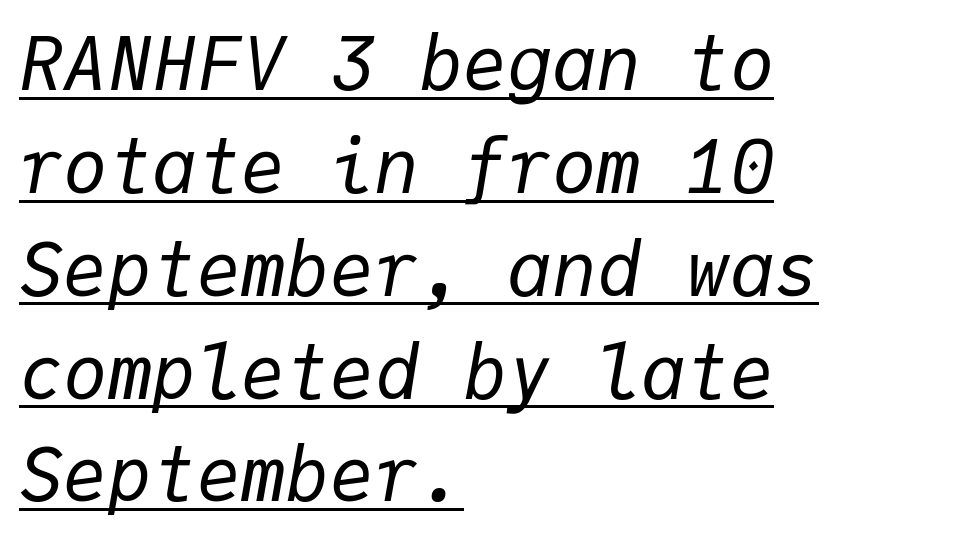
{"italic": "yes", "lean": "right", "slant_degrees": 9, "bold": "no", "weight": "regular", "width": "normal", "stroke_contrast": "low", "x_height": "medium", "monospaced": "yes", "underline": "yes", "align": "left", "line_spacing": "normal", "line_spacing_ratio": 1.39, "letter_spacing": "normal", "letter_spacing_em": 0.0, "glyph_px": 74}
